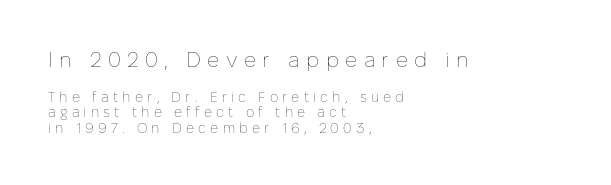
Q: Is the text bold? A: No.
Q: Is the text italic (slanted)? A: No, it is upright.
Q: Is the text underlined? A: No.
Q: How is the paragraph aligned? A: Left-aligned.
Q: Is the spacing between letters normal or unusually wide? A: Unusually wide.
Q: Is the spacing between lines tight, normal or loose? A: Tight.
Q: Which block of text is set in a larger size, the first (top) or the second (bottom)? A: The first (top) one.
